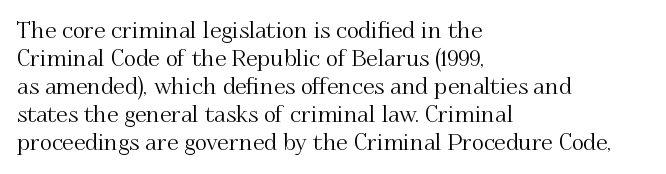
Q: Is the text italic (slanted)? A: No, it is upright.
Q: Is the text underlined? A: No.
Q: How is the paragraph aligned? A: Left-aligned.
Q: Is the spacing between letters normal or unusually wide? A: Normal.
